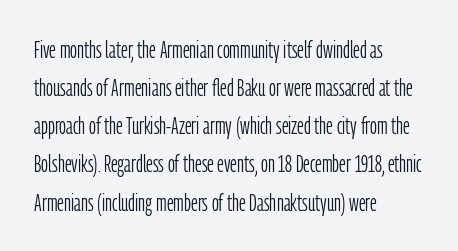
Q: Is the text bold? A: No.
Q: Is the text italic (slanted)? A: No, it is upright.
Q: Is the text underlined? A: No.
Q: How is the paragraph aligned? A: Left-aligned.
Q: Is the spacing between letters normal or unusually wide? A: Normal.
Q: Is the spacing between lines tight, normal or loose? A: Normal.
